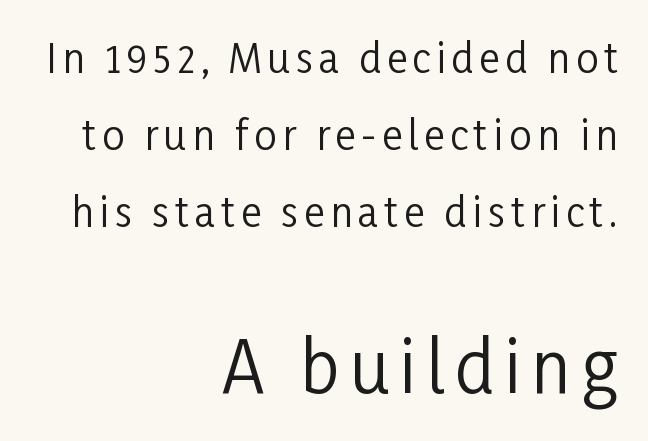
The image shows 70 px regular-weight, condensed sans-serif type, upright; set right-aligned, loose line spacing (1.93x), not underlined; the second (bottom) block is 1.75x larger; low stroke contrast and a medium x-height.
